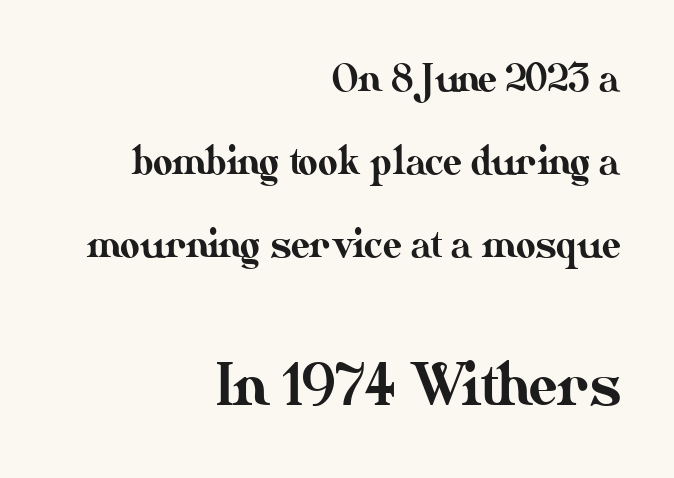
The face used here is proportionally spaced, like ordinary book or web type. Where is the straight margin? On the right. In terms of leading, this rendering errs on the spacious side. The specimen reads as upright at a glance. The rendering keeps characters at their native spacing.
